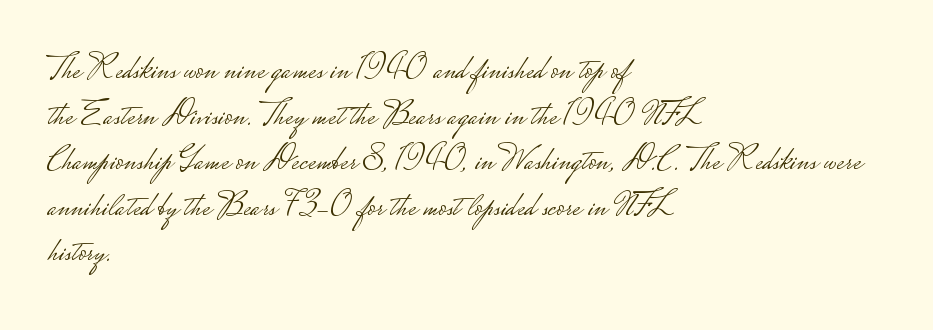
The image shows 34 px light, wide sans-serif type; set left-aligned, normal line spacing (1.34x), normal letter spacing, not underlined; low stroke contrast.
